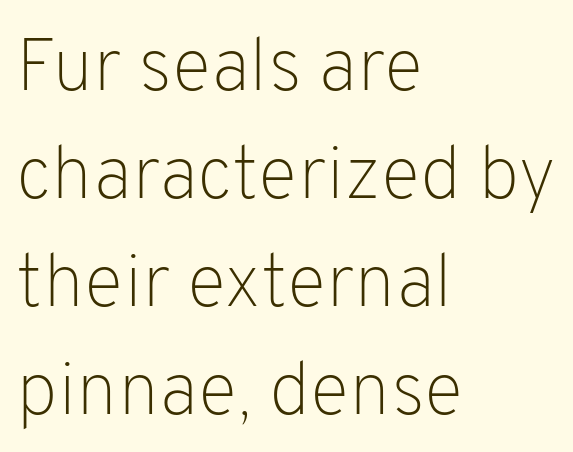
The image shows 75 px light sans-serif type, upright; set left-aligned, normal line spacing (1.44x), normal letter spacing, not underlined; low stroke contrast and a medium x-height.
